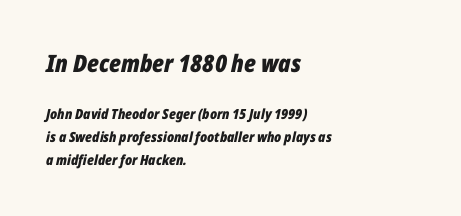
Q: Is the text bold? A: Yes.
Q: Is the text italic (slanted)? A: Yes, it leans right by about 12 degrees.
Q: Is the text underlined? A: No.
Q: How is the paragraph aligned? A: Left-aligned.
Q: Is the spacing between letters normal or unusually wide? A: Normal.
Q: Is the spacing between lines tight, normal or loose? A: Normal.
Q: Which block of text is set in a larger size, the first (top) or the second (bottom)? A: The first (top) one.
